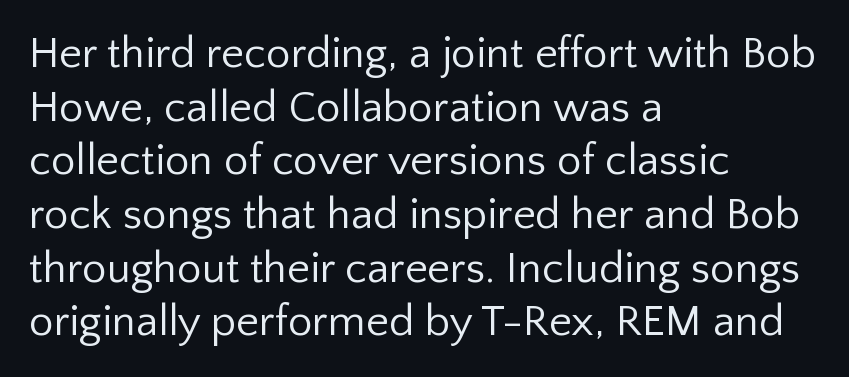
{"serif": "no", "italic": "no", "bold": "no", "weight": "regular", "width": "normal", "stroke_contrast": "low", "x_height": "medium", "monospaced": "no", "underline": "no", "align": "left", "line_spacing_ratio": 1.22, "letter_spacing": "normal", "letter_spacing_em": 0.0, "glyph_px": 44}
